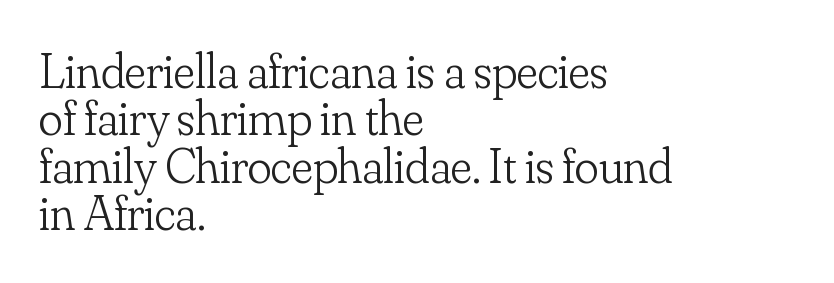
Q: Is the text bold? A: No.
Q: Is the text italic (slanted)? A: No, it is upright.
Q: Is the typeface a serif or a sans-serif typeface? A: Serif.
Q: Is the text underlined? A: No.
Q: How is the paragraph aligned? A: Left-aligned.
Q: Is the spacing between letters normal or unusually wide? A: Normal.
Q: Is the spacing between lines tight, normal or loose? A: Tight.
Q: Width (condensed, normal, or wide)? A: Normal.
Q: Stroke contrast? A: Low.
Q: x-height? A: Small.
Q: Monospaced? A: No.
